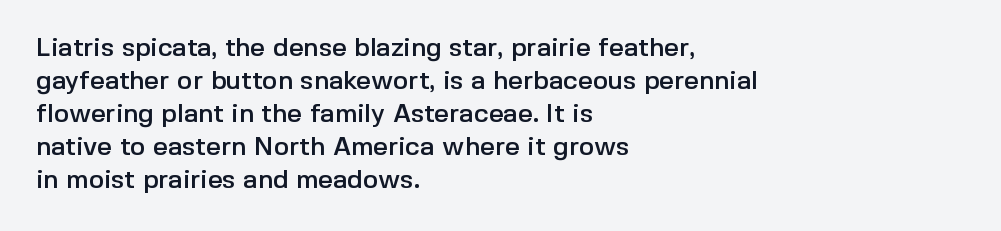
{"italic": "no", "underline": "no", "align": "left", "line_spacing": "normal", "line_spacing_ratio": 1.27, "letter_spacing": "normal", "letter_spacing_em": 0.0, "glyph_px": 26}
